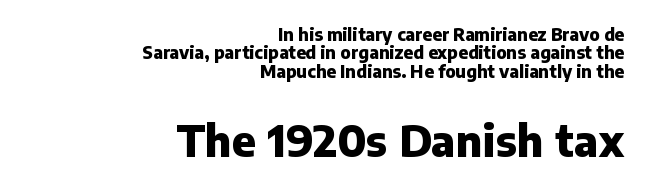
{"serif": "no", "italic": "no", "bold": "yes", "weight": "heavy", "width": "normal", "stroke_contrast": "low", "x_height": "medium", "monospaced": "no", "underline": "no", "align": "right", "line_spacing": "tight", "line_spacing_ratio": 1.08, "letter_spacing": "normal", "letter_spacing_em": 0.0, "larger_block": "second", "size_ratio": 2.53, "glyph_px": 43}
